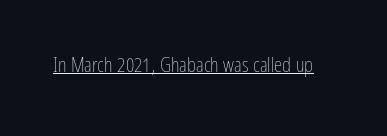
Q: Is the text bold? A: No.
Q: Is the text italic (slanted)? A: No, it is upright.
Q: Is the text underlined? A: Yes.
Q: Is the spacing between letters normal or unusually wide? A: Normal.
